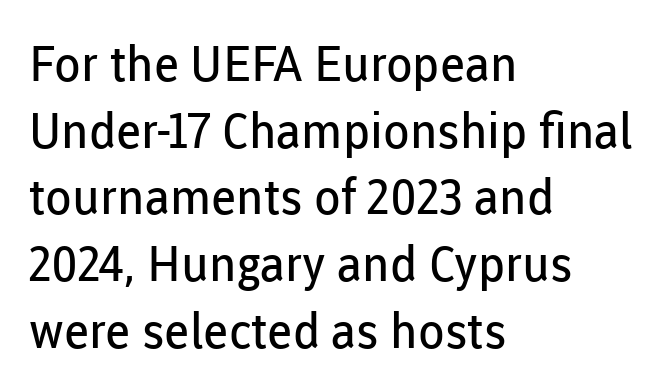
Q: Is the text bold? A: No.
Q: Is the text italic (slanted)? A: No, it is upright.
Q: Is the typeface a serif or a sans-serif typeface? A: Sans-serif.
Q: Is the text underlined? A: No.
Q: How is the paragraph aligned? A: Left-aligned.
Q: Is the spacing between letters normal or unusually wide? A: Normal.
Q: Is the spacing between lines tight, normal or loose? A: Normal.
Q: Width (condensed, normal, or wide)? A: Normal.
Q: Stroke contrast? A: Low.
Q: x-height? A: Medium.
Q: Monospaced? A: No.
